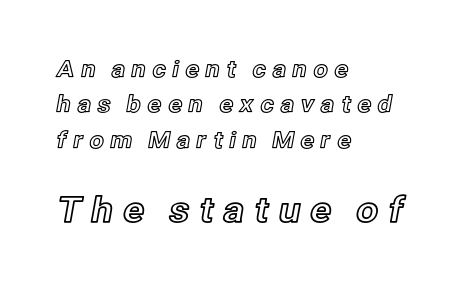
The specimen omits any rule beneath the text block's lines. The second block has been scaled up relative to the first. Horizontal bands of white between lines are of average thickness. Students, note that the glyphs here are deliberately spaced far apart. Think of a printed novel: that variable character pitch is what you see here.
